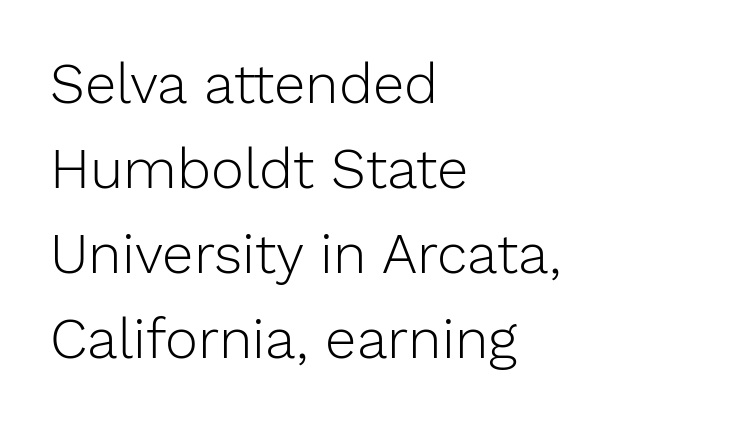
Q: Is the text bold? A: No.
Q: Is the text italic (slanted)? A: No, it is upright.
Q: Is the typeface a serif or a sans-serif typeface? A: Sans-serif.
Q: Is the text underlined? A: No.
Q: How is the paragraph aligned? A: Left-aligned.
Q: Is the spacing between letters normal or unusually wide? A: Normal.
Q: Is the spacing between lines tight, normal or loose? A: Normal.
Q: Width (condensed, normal, or wide)? A: Normal.
Q: Stroke contrast? A: Low.
Q: x-height? A: Medium.
Q: Monospaced? A: No.
